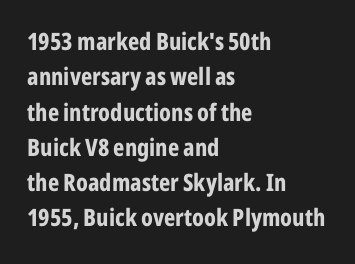
The baseline area is clear. Rendered with straight, roman letterforms. The face used here has the dense, thick strokes of a bold. One-word summary of the alignment: left.
